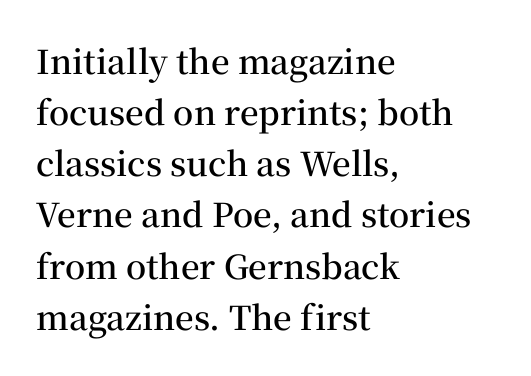
{"serif": "yes", "italic": "no", "bold": "semi", "weight": "semibold", "width": "normal", "stroke_contrast": "medium", "x_height": "medium", "monospaced": "no", "underline": "no", "align": "left", "line_spacing": "normal", "line_spacing_ratio": 1.55, "letter_spacing": "normal", "letter_spacing_em": 0.0, "glyph_px": 33}
